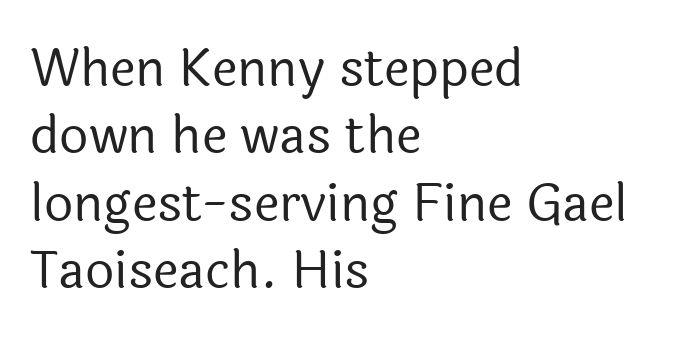
Q: Is the text bold? A: No.
Q: Is the text italic (slanted)? A: No, it is upright.
Q: Is the typeface a serif or a sans-serif typeface? A: Sans-serif.
Q: Is the text underlined? A: No.
Q: How is the paragraph aligned? A: Left-aligned.
Q: Is the spacing between letters normal or unusually wide? A: Normal.
Q: Is the spacing between lines tight, normal or loose? A: Normal.
Q: Width (condensed, normal, or wide)? A: Normal.
Q: x-height? A: Medium.
Q: Monospaced? A: No.
